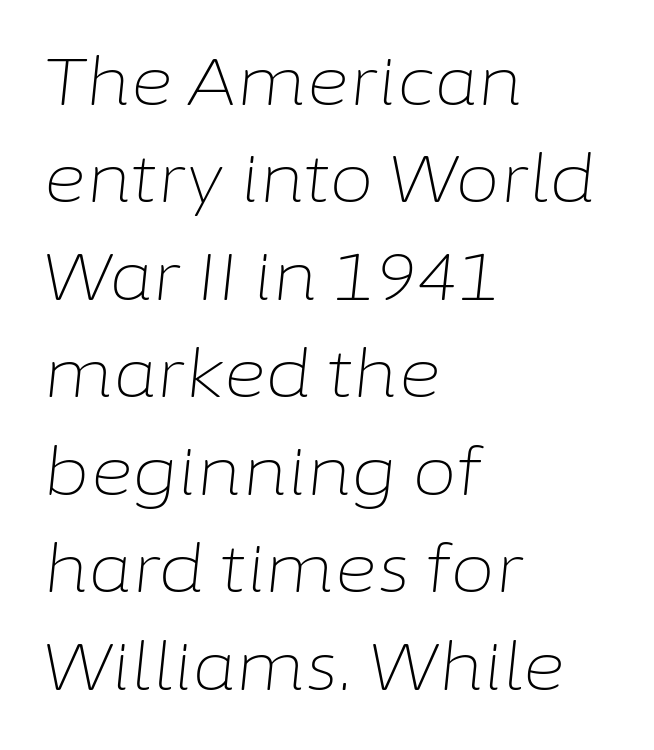
The image shows 65 px light type, italic (leaning right); set left-aligned, normal line spacing (1.5x), normal letter spacing, not underlined; low stroke contrast and a medium x-height.
